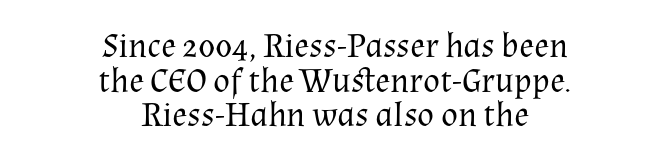
{"serif": "yes", "italic": "no", "bold": "no", "weight": "regular", "width": "normal", "stroke_contrast": "medium", "x_height": "medium", "monospaced": "no", "underline": "no", "align": "center", "line_spacing": "tight", "line_spacing_ratio": 0.99, "letter_spacing": "normal", "letter_spacing_em": 0.0, "glyph_px": 35}
